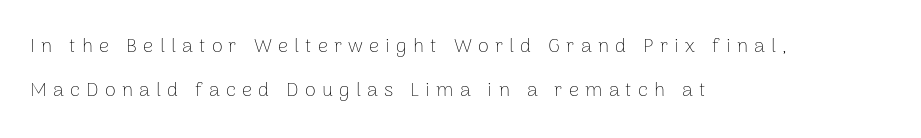
{"italic": "no", "bold": "no", "underline": "no", "align": "left", "line_spacing": "loose", "line_spacing_ratio": 2.2, "letter_spacing": "wide", "letter_spacing_em": 0.31, "glyph_px": 20}
